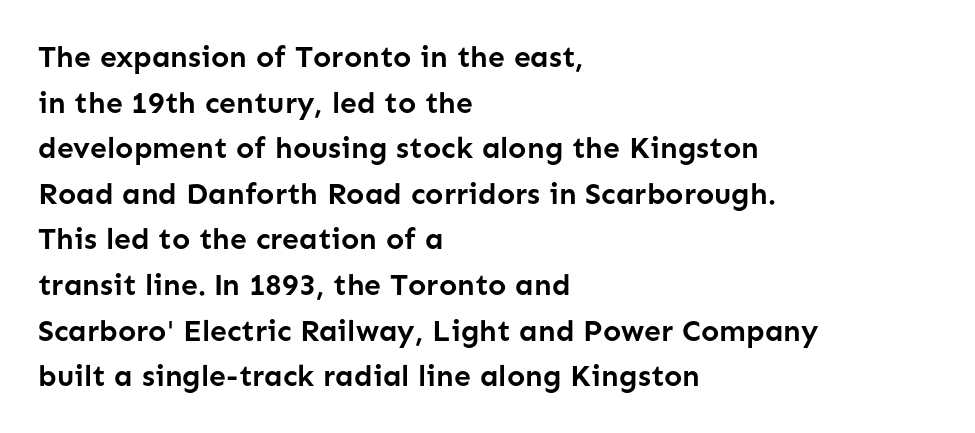
The image shows 30 px semibold sans-serif type, upright; set left-aligned, normal line spacing (1.52x), normal letter spacing, not underlined; low stroke contrast and a medium x-height.
